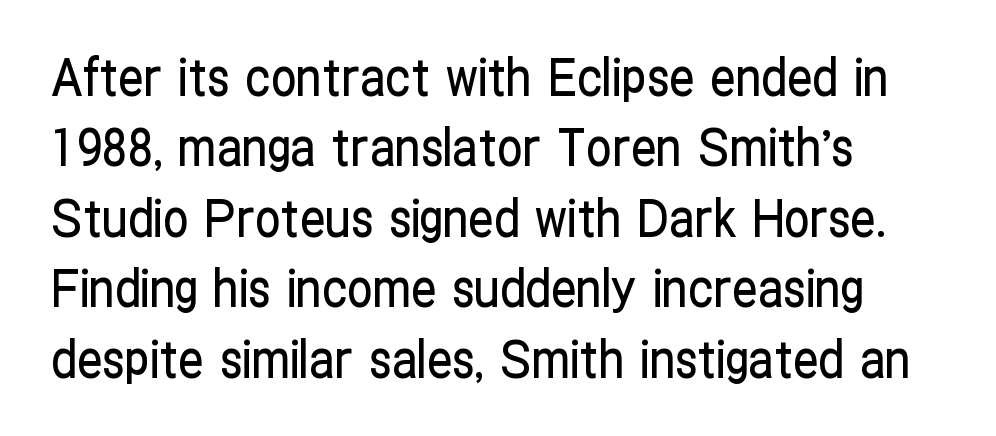
Q: Is the text italic (slanted)? A: No, it is upright.
Q: Is the typeface a serif or a sans-serif typeface? A: Sans-serif.
Q: Is the text underlined? A: No.
Q: How is the paragraph aligned? A: Left-aligned.
Q: Is the spacing between letters normal or unusually wide? A: Normal.
Q: Is the spacing between lines tight, normal or loose? A: Normal.
Q: Width (condensed, normal, or wide)? A: Condensed.
Q: Stroke contrast? A: Low.
Q: x-height? A: Medium.
Q: Monospaced? A: No.
